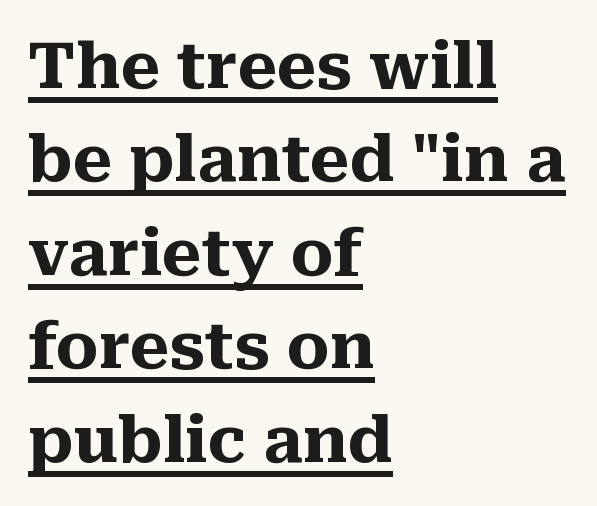
No italicization has been applied; the sample stays upright. The horizontal fit of the characters is conventional and even. Is this a sans? No — the strokes have serifs. Varying glyph widths throughout — classic text-font behaviour.
